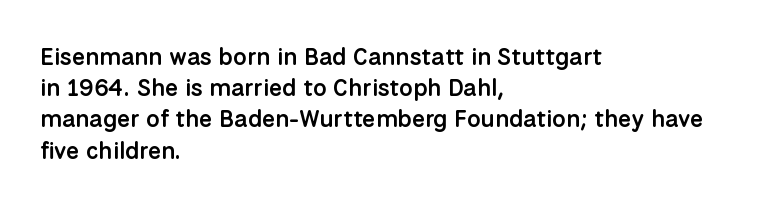
The image shows 24 px text type, upright; set left-aligned, normal line spacing (1.3x), normal letter spacing, not underlined.
